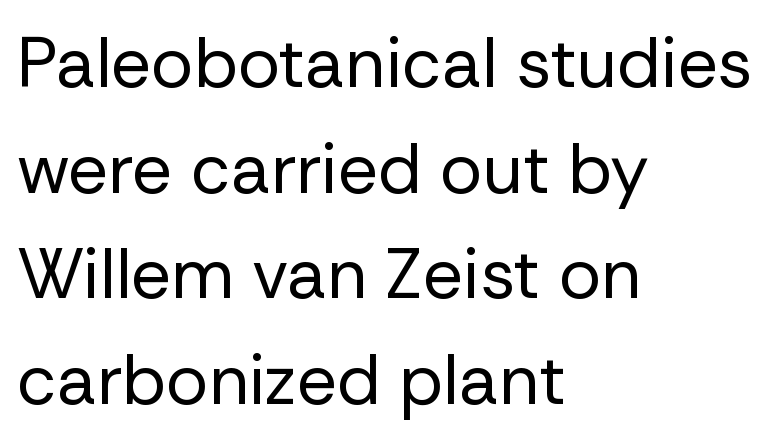
{"serif": "no", "italic": "no", "bold": "no", "weight": "regular", "width": "normal", "stroke_contrast": "low", "x_height": "medium", "monospaced": "no", "underline": "no", "align": "left", "line_spacing": "normal", "line_spacing_ratio": 1.51, "letter_spacing": "normal", "letter_spacing_em": 0.0, "glyph_px": 70}
